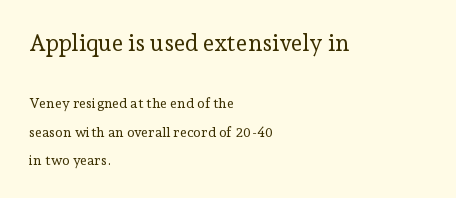
Q: Is the text bold? A: No.
Q: Is the text italic (slanted)? A: No, it is upright.
Q: Is the text underlined? A: No.
Q: How is the paragraph aligned? A: Left-aligned.
Q: Is the spacing between letters normal or unusually wide? A: Normal.
Q: Is the spacing between lines tight, normal or loose? A: Loose.
Q: Which block of text is set in a larger size, the first (top) or the second (bottom)? A: The first (top) one.
